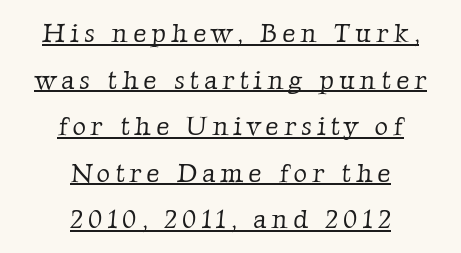
The image shows 26 px text type; set centered, line spacing 1.79x, underlined.
